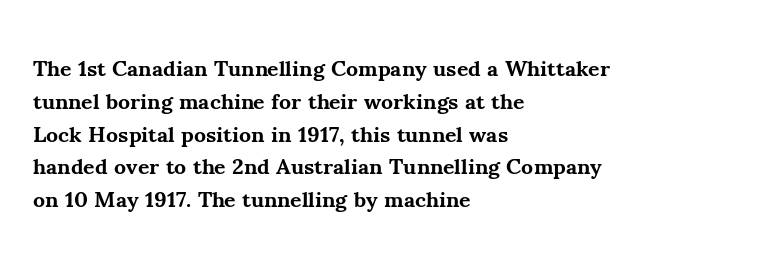
{"italic": "no", "bold": "yes", "underline": "no", "align": "left", "line_spacing": "normal", "line_spacing_ratio": 1.49, "letter_spacing": "normal", "letter_spacing_em": 0.0, "glyph_px": 22}
